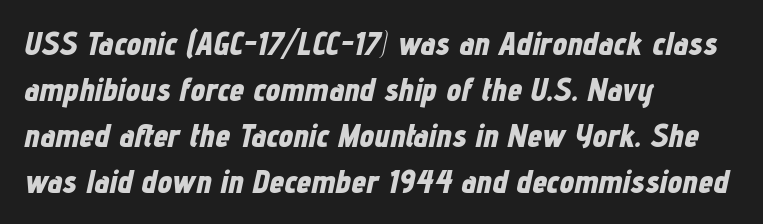
The image shows 33 px bold, condensed type, italic (leaning right); set left-aligned, normal line spacing (1.39x), normal letter spacing, not underlined; low stroke contrast and a medium x-height.
